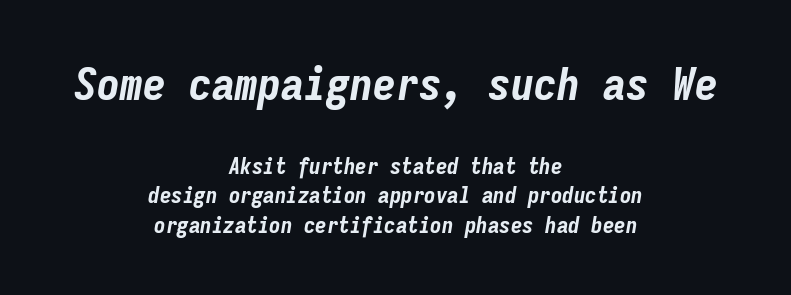
{"italic": "yes", "lean": "right", "slant_degrees": 9, "bold": "yes", "weight": "bold", "width": "condensed", "stroke_contrast": "low", "x_height": "medium", "monospaced": "yes", "underline": "no", "align": "center", "line_spacing": "normal", "line_spacing_ratio": 1.28, "letter_spacing": "normal", "letter_spacing_em": 0.0, "larger_block": "first", "size_ratio": 2.0, "glyph_px": 46}
